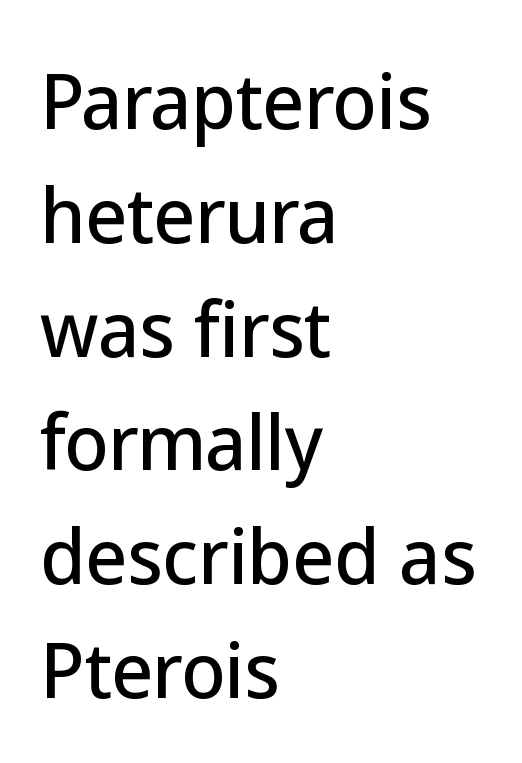
Tall strokes in this sample are plumb rather than angled. Think of a printed novel: that variable character pitch is what you see here. Nobody drew a line under any word here. Each letter's strokes conclude bluntly, with no projecting serifs. Notice how descenders clear the ascenders below comfortably — that's standard leading. Does the copy run flush right? No — it runs flush left.
